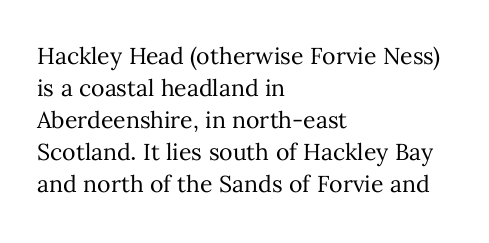
{"italic": "no", "bold": "no", "underline": "no", "align": "left", "line_spacing": "normal", "line_spacing_ratio": 1.39, "letter_spacing": "normal", "letter_spacing_em": 0.0, "glyph_px": 23}
